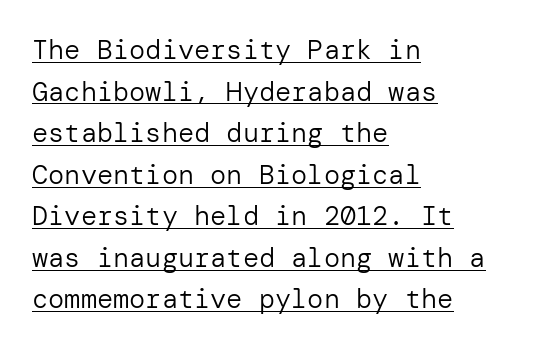
Notice how the stems are strictly vertical — no italics here. Normally led — the rows are evenly, conventionally spaced. The typesetting does not lean heavy: it is not bold. These lines keep a tight, regular rhythm from letter to letter. These characters rest on top of a visible drawn line. The text block is weighted toward the left margin, trailing off unevenly rightward.
